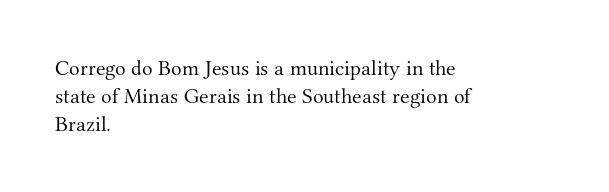
Q: Is the text bold? A: No.
Q: Is the text italic (slanted)? A: No, it is upright.
Q: Is the text underlined? A: No.
Q: How is the paragraph aligned? A: Left-aligned.
Q: Is the spacing between letters normal or unusually wide? A: Normal.
Q: Is the spacing between lines tight, normal or loose? A: Normal.
